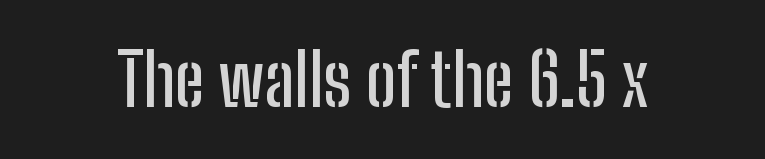
Q: Is the text italic (slanted)? A: No, it is upright.
Q: Is the typeface a serif or a sans-serif typeface? A: Sans-serif.
Q: Is the text underlined? A: No.
Q: Is the spacing between letters normal or unusually wide? A: Normal.
Q: Width (condensed, normal, or wide)? A: Condensed.
Q: Stroke contrast? A: Low.
Q: x-height? A: Medium.
Q: Monospaced? A: No.
